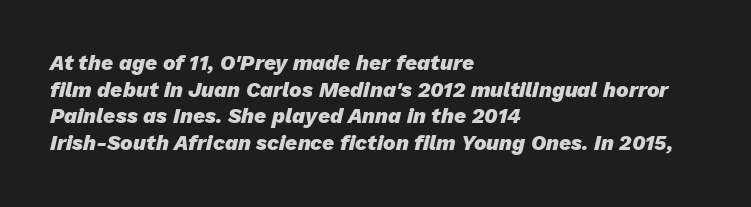
Every character sits at an angle, as italics do. Each new line begins a customary step beneath the previous one. The baseline area is clear. The passage shown is emphatically bold. Alignment: flush left. Look at the tracking — it's just the regular setting, nothing added.
